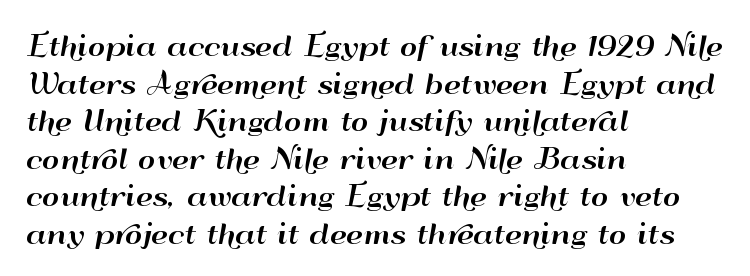
The image shows 27 px text type; set left-aligned, normal line spacing (1.39x), normal letter spacing, not underlined.
